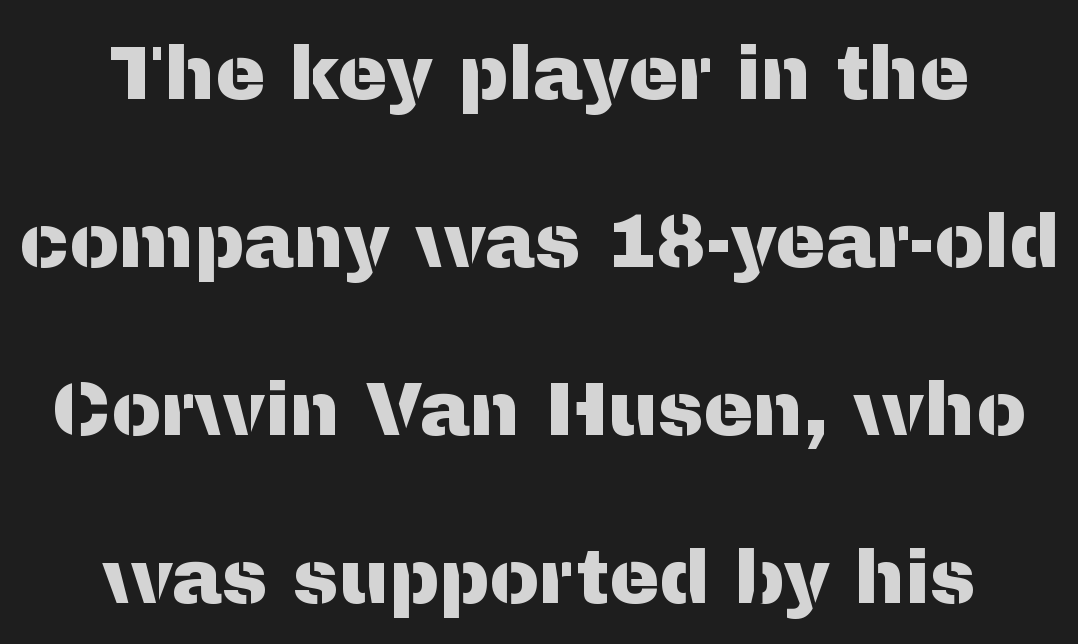
The typesetter chose a symmetrical, centered arrangement here. The vertical gap from one line to the next is large. Italic: no, the glyphs are upright roman. Note the varied advance widths — an 'i' is clearly narrower than an 'm'.
